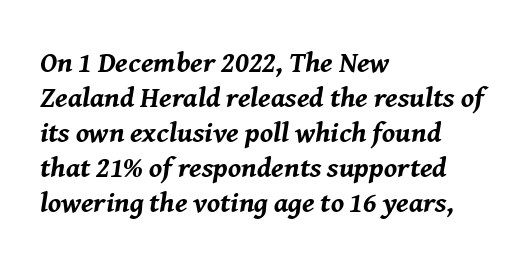
If you drew a ruler down the left edge, every line would touch it. Designer's note — italics engaged. Nothing unusual about the tracking: characters are spaced as the font intends. Heft: maximum for text — a bold. No word sits above an underline.
